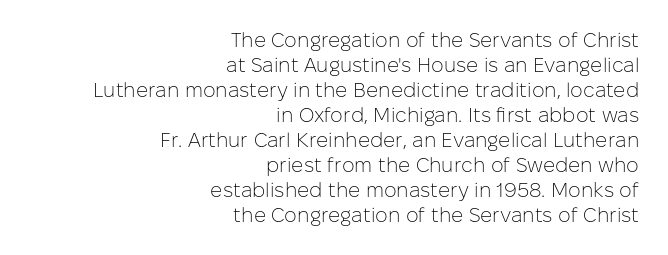
The image shows 20 px text type, upright; set right-aligned, normal line spacing (1.25x), normal letter spacing, not underlined.
